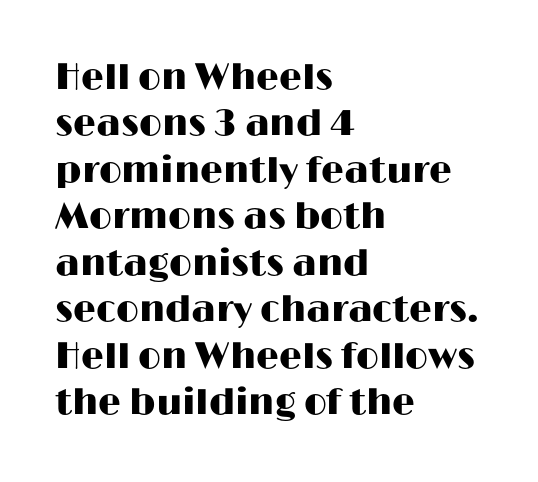
The image shows 36 px wide sans-serif type, upright; set left-aligned, normal line spacing (1.29x), normal letter spacing, not underlined; high stroke contrast and a medium x-height.
